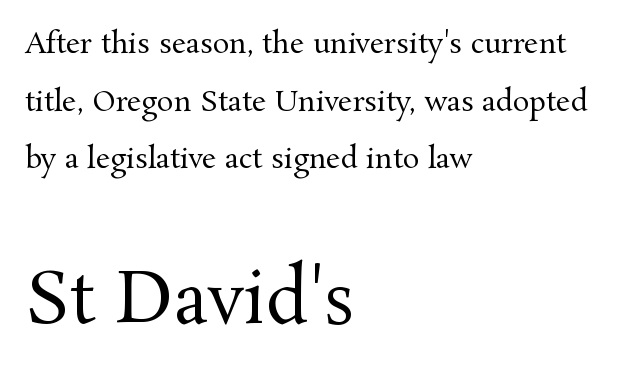
The image shows 70 px regular-weight serif type, upright; set left-aligned, loose line spacing (2.06x), normal letter spacing, not underlined; the second (bottom) block is 2.5x larger; medium stroke contrast and a medium x-height.
